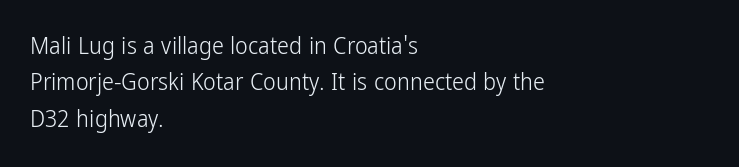
Q: Is the text bold? A: No.
Q: Is the text italic (slanted)? A: No, it is upright.
Q: Is the text underlined? A: No.
Q: How is the paragraph aligned? A: Left-aligned.
Q: Is the spacing between letters normal or unusually wide? A: Normal.
Q: Is the spacing between lines tight, normal or loose? A: Normal.
